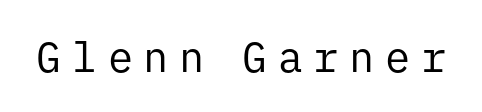
The typography opts for an upright posture over an oblique one. The letters are spread apart with noticeably loose tracking. Stem width sits at or under what a default text font uses. Note the uniform advance width — an 'i' takes as much space as an 'm'. Anything drawn beneath the words? Only blank space.
